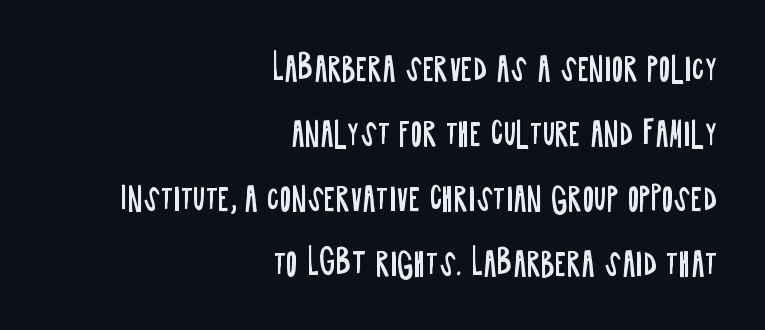
Q: Is the text bold? A: No.
Q: Is the text italic (slanted)? A: No, it is upright.
Q: Is the typeface a serif or a sans-serif typeface? A: Sans-serif.
Q: Is the text underlined? A: No.
Q: How is the paragraph aligned? A: Right-aligned.
Q: Is the spacing between letters normal or unusually wide? A: Normal.
Q: Is the spacing between lines tight, normal or loose? A: Loose.
Q: Width (condensed, normal, or wide)? A: Condensed.
Q: Stroke contrast? A: Low.
Q: x-height? A: Large.
Q: Monospaced? A: No.
